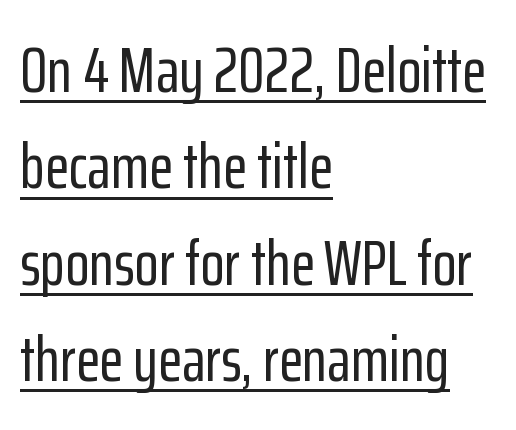
The tracking reads as untouched default to a designer's eye. Note the varied advance widths — an 'i' is clearly narrower than an 'm'. These lines are composed in type without serifs. The lettering holds an erect, upright posture throughout. Does the leading feel generous? No, just average. The specimen includes a rule beneath the text block's lines.
